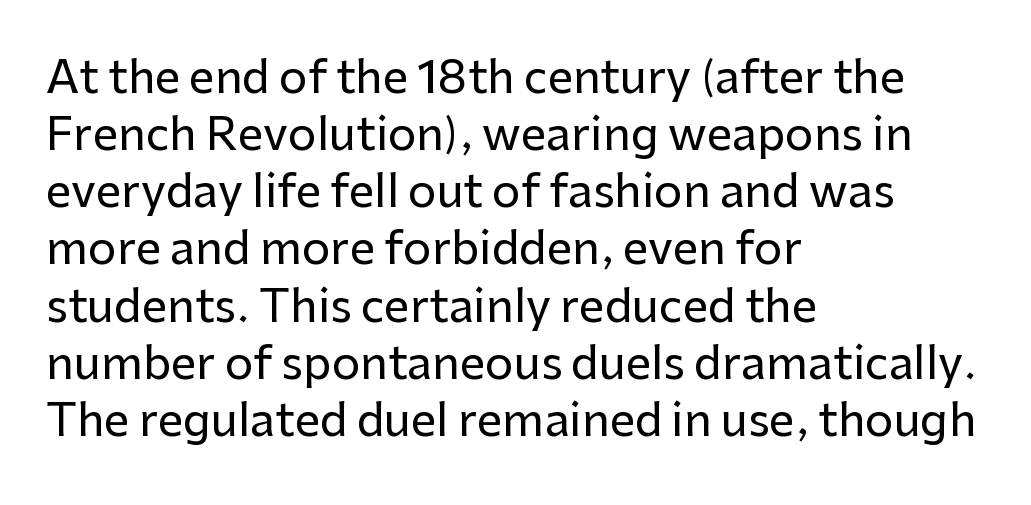
Q: Is the text italic (slanted)? A: No, it is upright.
Q: Is the typeface a serif or a sans-serif typeface? A: Sans-serif.
Q: Is the text underlined? A: No.
Q: How is the paragraph aligned? A: Left-aligned.
Q: Is the spacing between letters normal or unusually wide? A: Normal.
Q: Is the spacing between lines tight, normal or loose? A: Normal.
Q: Width (condensed, normal, or wide)? A: Normal.
Q: Stroke contrast? A: Low.
Q: x-height? A: Medium.
Q: Monospaced? A: No.
